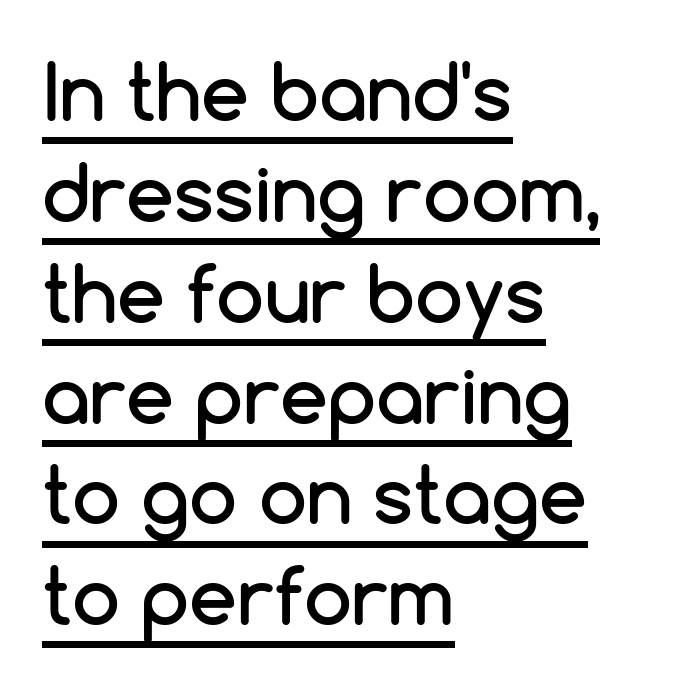
{"serif": "no", "italic": "no", "width": "normal", "stroke_contrast": "low", "x_height": "medium", "monospaced": "no", "underline": "yes", "align": "left", "line_spacing": "normal", "line_spacing_ratio": 1.31, "letter_spacing": "normal", "letter_spacing_em": 0.0, "glyph_px": 77}
